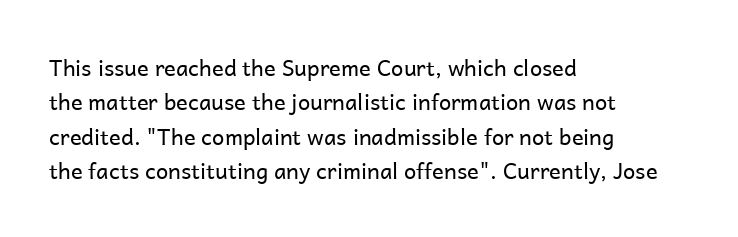
The image shows 22 px text type, upright; set left-aligned, normal line spacing (1.56x), normal letter spacing, not underlined.
